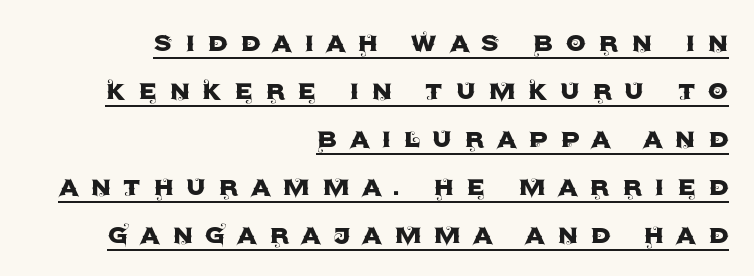
Q: Is the text italic (slanted)? A: No, it is upright.
Q: Is the typeface a serif or a sans-serif typeface? A: Sans-serif.
Q: Is the text underlined? A: Yes.
Q: How is the paragraph aligned? A: Right-aligned.
Q: Is the spacing between letters normal or unusually wide? A: Unusually wide.
Q: Is the spacing between lines tight, normal or loose? A: Normal.
Q: Width (condensed, normal, or wide)? A: Normal.
Q: x-height? A: Large.
Q: Monospaced? A: No.
